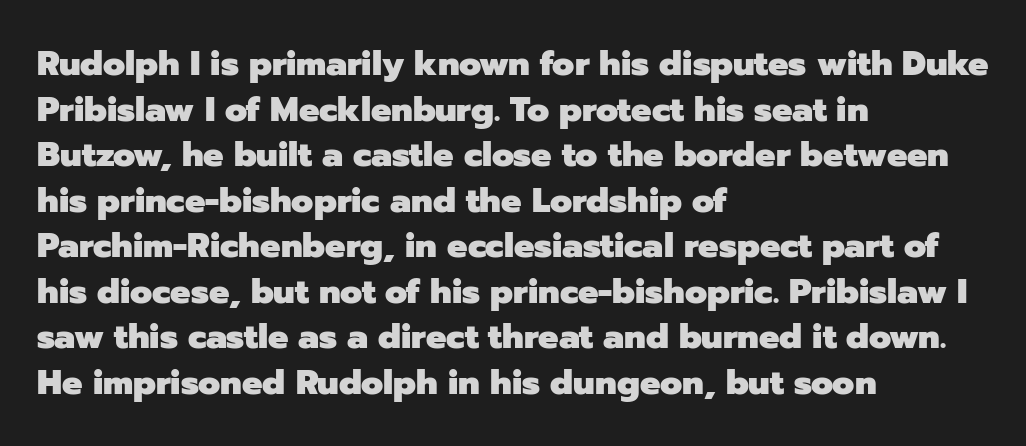
{"serif": "no", "italic": "no", "bold": "yes", "weight": "heavy", "width": "normal", "stroke_contrast": "low", "x_height": "medium", "monospaced": "no", "underline": "no", "align": "left", "line_spacing": "normal", "line_spacing_ratio": 1.34, "letter_spacing": "normal", "letter_spacing_em": 0.0, "glyph_px": 34}
